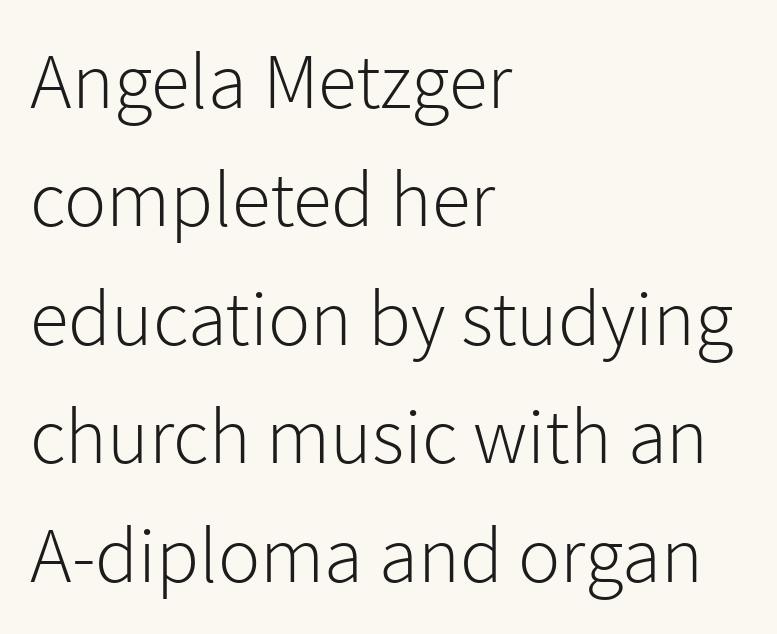
Alignment: flush left. Looks like regular typesetting: each glyph gets only the width it needs. Horizontal bands of white between lines are of average thickness. Students, note that the glyphs here touch the page at normal intervals. A sans-serif font was chosen for this passage.
